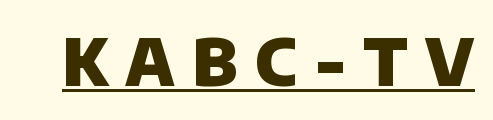
Q: Is the text bold? A: Yes.
Q: Is the typeface a serif or a sans-serif typeface? A: Sans-serif.
Q: Is the text underlined? A: Yes.
Q: Is the spacing between letters normal or unusually wide? A: Unusually wide.
Q: Width (condensed, normal, or wide)? A: Normal.
Q: Stroke contrast? A: Low.
Q: x-height? A: Large.
Q: Monospaced? A: No.
